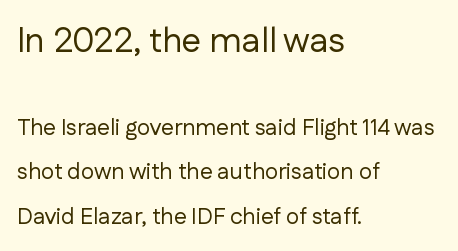
{"serif": "no", "italic": "no", "bold": "no", "weight": "regular", "width": "normal", "stroke_contrast": "low", "x_height": "medium", "monospaced": "no", "underline": "no", "align": "left", "line_spacing": "loose", "line_spacing_ratio": 1.92, "letter_spacing": "normal", "letter_spacing_em": 0.0, "larger_block": "first", "size_ratio": 1.52, "glyph_px": 35}
